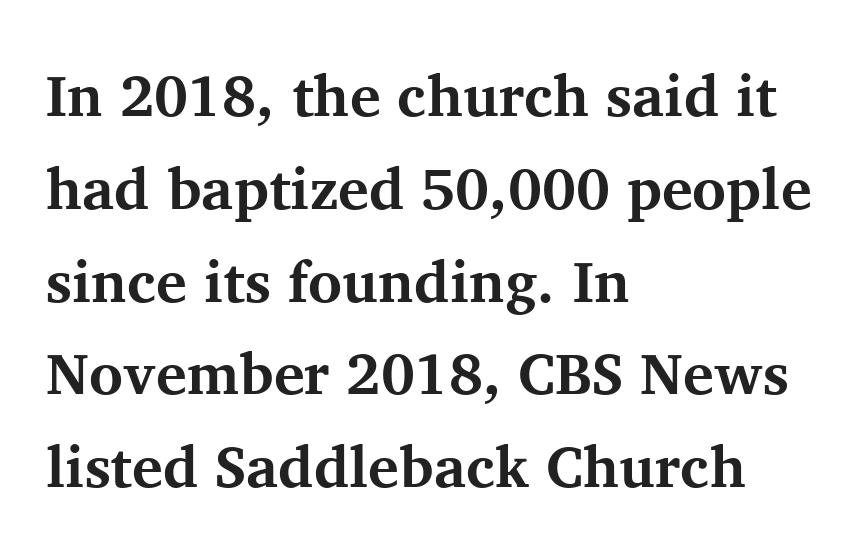
Plenty of ink on the page — the face is bold. The face used here is proportionally spaced, like ordinary book or web type. Designer's note — italics off, roman on. Descender tails drop into unmarked territory.
